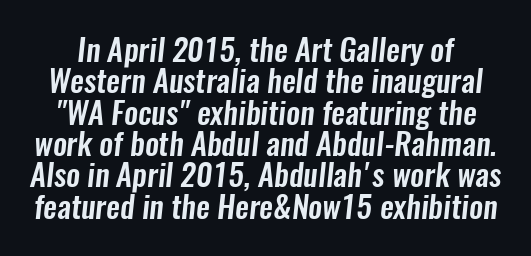
Letters rest on an invisible, unmarked baseline. The letters advance in unequal steps, a hallmark of proportional type. Observe the absence of serifs on each vertical stroke in this sample. One glance says dense: line gaps are narrower than usual. What stands out about the letter spacing? Nothing — it is the standard amount.
